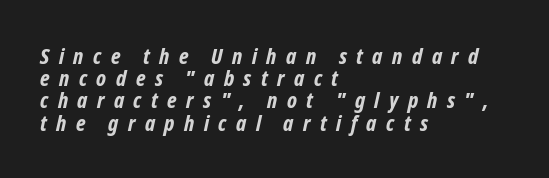
Every row of glyphs begins at an identical x-position on the left. Underlining? Definitely not there. Is there much room between lines? No — they nearly touch. In terms of letterspacing, this is a distinctly airy, spread setting. Weight: bold.
